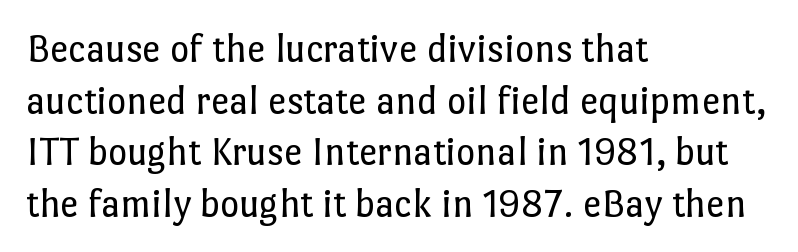
Q: Is the text bold? A: No.
Q: Is the text italic (slanted)? A: No, it is upright.
Q: Is the text underlined? A: No.
Q: How is the paragraph aligned? A: Left-aligned.
Q: Is the spacing between letters normal or unusually wide? A: Normal.
Q: Is the spacing between lines tight, normal or loose? A: Normal.
Q: Width (condensed, normal, or wide)? A: Normal.
Q: Stroke contrast? A: Low.
Q: x-height? A: Medium.
Q: Monospaced? A: No.
